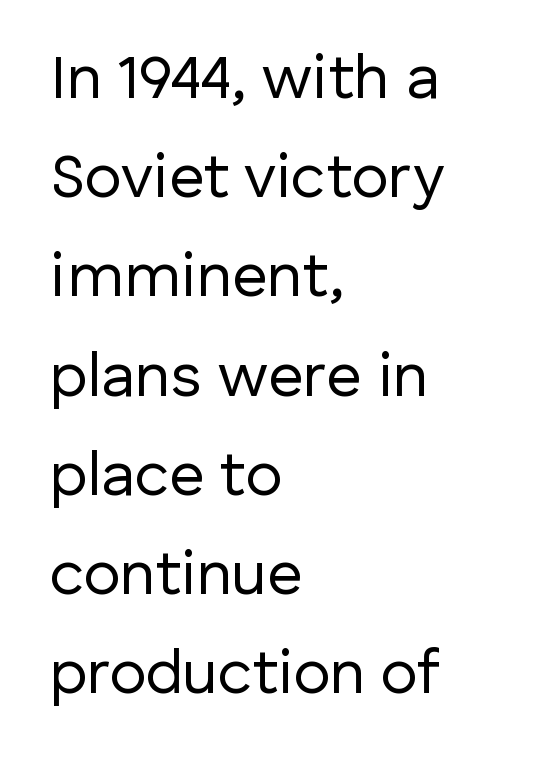
The image shows 62 px regular-weight sans-serif type, upright; set left-aligned, normal line spacing (1.6x), normal letter spacing, not underlined; low stroke contrast and a medium x-height.
